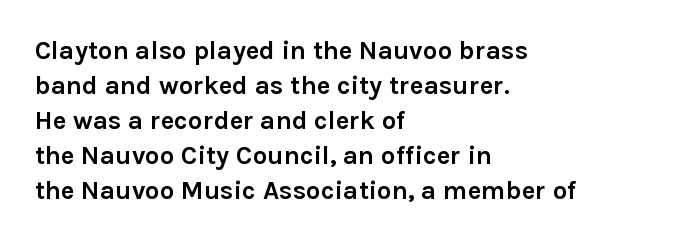
The image shows 26 px bold type, upright; set left-aligned, normal line spacing (1.35x), normal letter spacing, not underlined.
